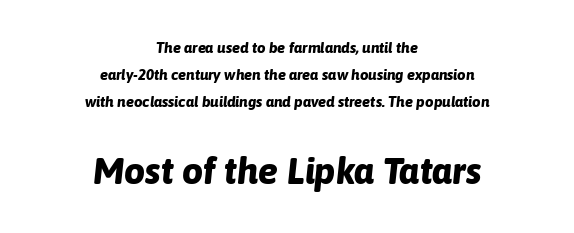
Q: Is the text bold? A: Yes.
Q: Is the text italic (slanted)? A: Yes, it leans right by about 6 degrees.
Q: Is the text underlined? A: No.
Q: How is the paragraph aligned? A: Centered.
Q: Is the spacing between letters normal or unusually wide? A: Normal.
Q: Which block of text is set in a larger size, the first (top) or the second (bottom)? A: The second (bottom) one.
Q: Width (condensed, normal, or wide)? A: Normal.
Q: Stroke contrast? A: Low.
Q: x-height? A: Medium.
Q: Monospaced? A: No.
